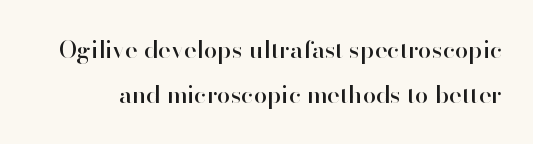
Q: Is the text italic (slanted)? A: No, it is upright.
Q: Is the text underlined? A: No.
Q: Is the spacing between letters normal or unusually wide? A: Normal.
